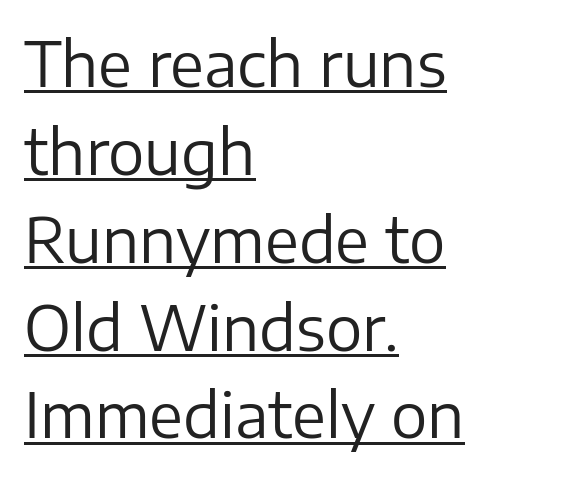
Q: Is the text bold? A: No.
Q: Is the text italic (slanted)? A: No, it is upright.
Q: Is the typeface a serif or a sans-serif typeface? A: Sans-serif.
Q: Is the text underlined? A: Yes.
Q: How is the paragraph aligned? A: Left-aligned.
Q: Is the spacing between letters normal or unusually wide? A: Normal.
Q: Is the spacing between lines tight, normal or loose? A: Normal.
Q: Width (condensed, normal, or wide)? A: Normal.
Q: Stroke contrast? A: Low.
Q: x-height? A: Medium.
Q: Monospaced? A: No.
